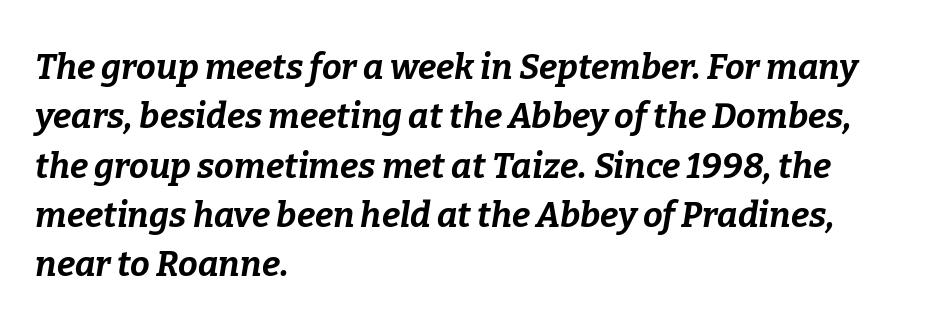
The zone under the glyphs is completely vacant. A typesetter would mark this as italic. Horizontal bands of white between lines are of average thickness. How heavy is the stroke? Heavy — this is a bold.
